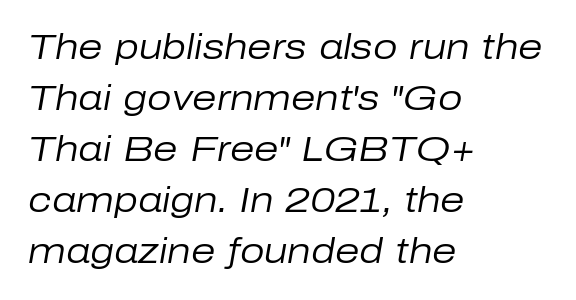
{"italic": "yes", "lean": "right", "slant_degrees": 10, "bold": "no", "weight": "regular", "width": "normal", "stroke_contrast": "low", "x_height": "medium", "monospaced": "no", "underline": "no", "align": "left", "line_spacing": "normal", "line_spacing_ratio": 1.46, "letter_spacing": "normal", "letter_spacing_em": 0.0, "glyph_px": 35}
